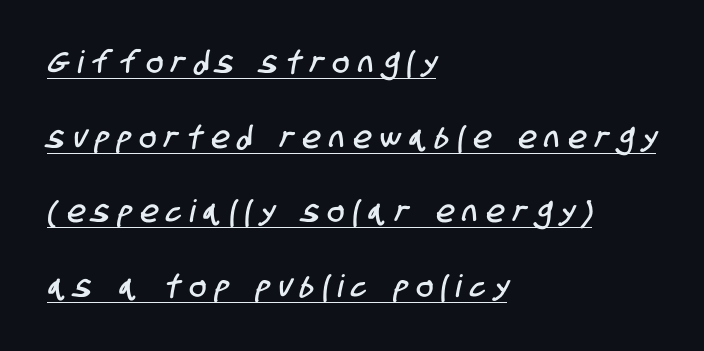
The image shows 31 px condensed sans-serif type; set left-aligned, loose line spacing (2.41x), unusually wide letter spacing (+0.3 em), underlined; low stroke contrast and a large x-height.
